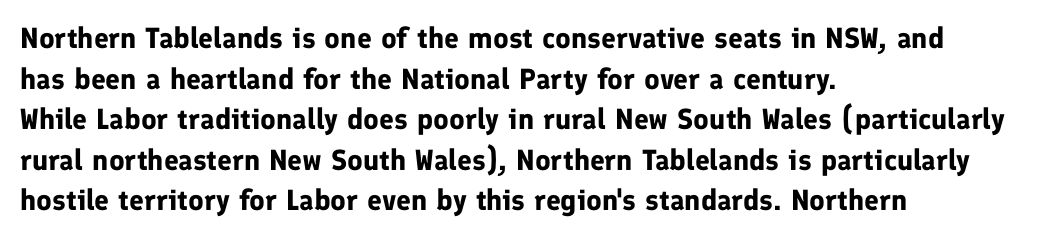
Q: Is the text bold? A: Yes.
Q: Is the text italic (slanted)? A: No, it is upright.
Q: Is the typeface a serif or a sans-serif typeface? A: Sans-serif.
Q: Is the text underlined? A: No.
Q: How is the paragraph aligned? A: Left-aligned.
Q: Is the spacing between letters normal or unusually wide? A: Normal.
Q: Is the spacing between lines tight, normal or loose? A: Normal.
Q: Width (condensed, normal, or wide)? A: Normal.
Q: Stroke contrast? A: Low.
Q: x-height? A: Medium.
Q: Monospaced? A: No.
